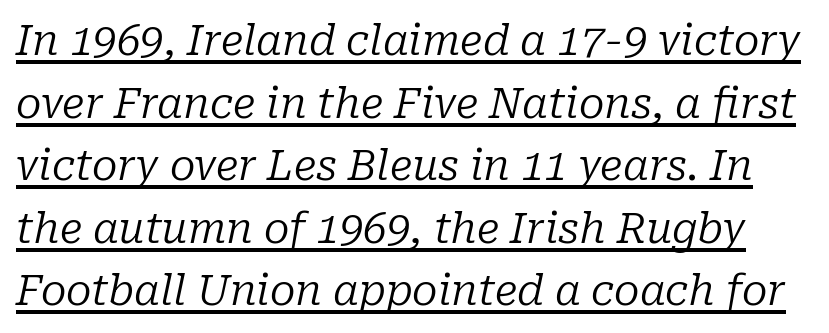
{"serif": "yes", "italic": "yes", "lean": "right", "slant_degrees": 10, "bold": "no", "weight": "regular", "width": "normal", "stroke_contrast": "low", "x_height": "medium", "monospaced": "no", "underline": "yes", "line_spacing": "normal", "line_spacing_ratio": 1.49, "letter_spacing": "normal", "letter_spacing_em": 0.0, "glyph_px": 42}
